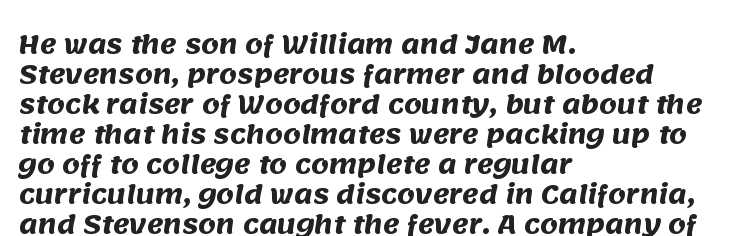
The image shows 25 px bold type; set left-aligned, line spacing 1.2x, normal letter spacing, not underlined.
